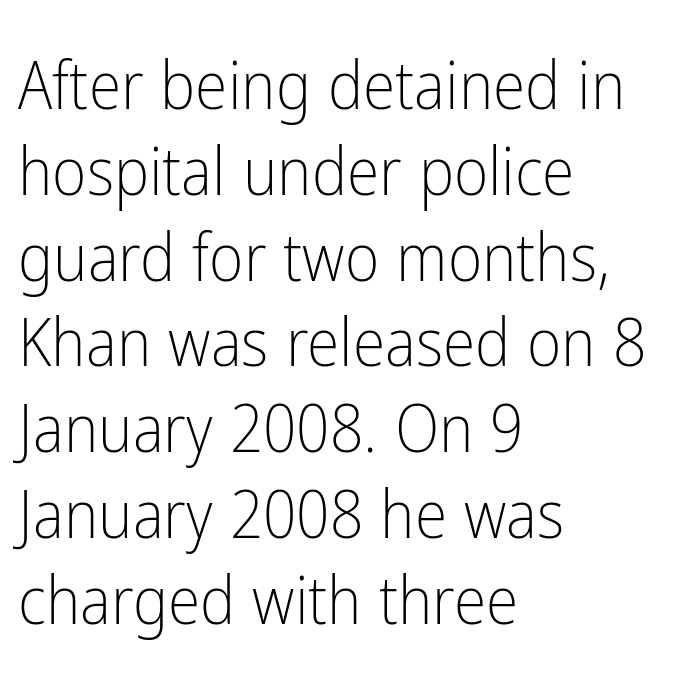
Left-aligned paragraph, ragged on the right. Regular leading. Each letter's strokes conclude bluntly, with no projecting serifs. Think of a printed novel: that variable character pitch is what you see here. Does the lettering tilt? It doesn't — this is upright.
